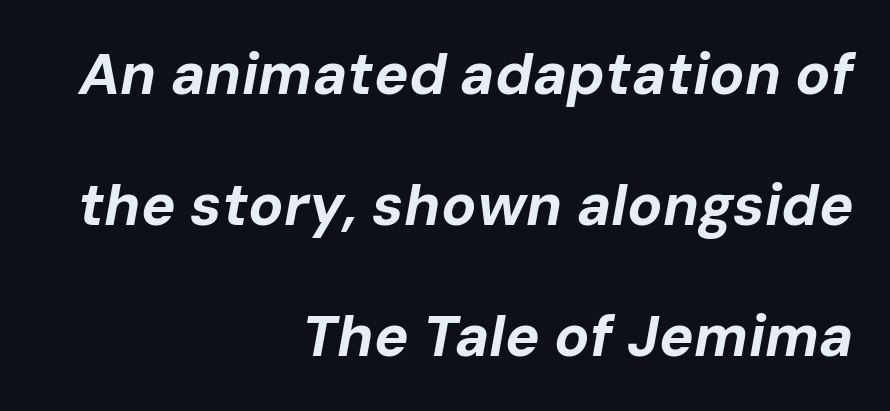
The image shows 58 px bold type, italic (leaning right); set right-aligned, loose line spacing (2.26x), normal letter spacing, not underlined; low stroke contrast and a medium x-height.
